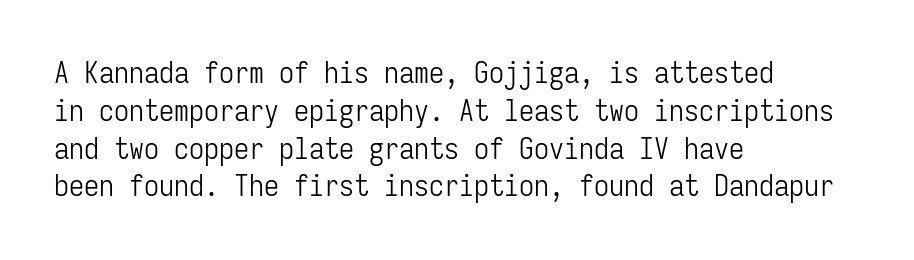
{"serif": "no", "italic": "no", "bold": "no", "weight": "light", "width": "condensed", "stroke_contrast": "low", "x_height": "medium", "monospaced": "yes", "underline": "no", "align": "left", "line_spacing": "normal", "line_spacing_ratio": 1.26, "letter_spacing": "normal", "letter_spacing_em": 0.0, "glyph_px": 30}
